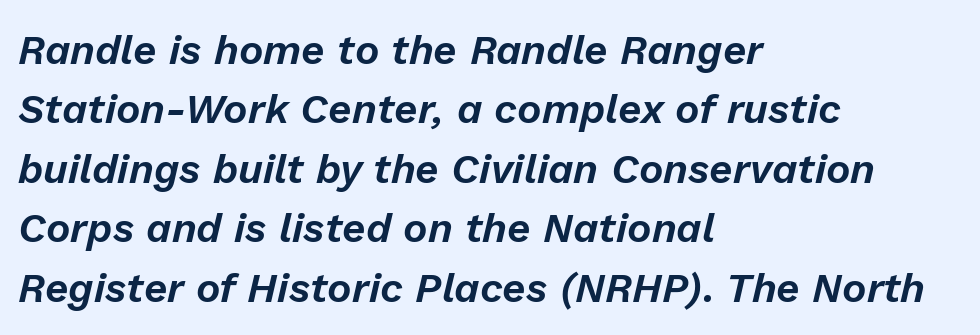
Q: Is the text italic (slanted)? A: Yes, it leans right by about 13 degrees.
Q: Is the text underlined? A: No.
Q: How is the paragraph aligned? A: Left-aligned.
Q: Is the spacing between letters normal or unusually wide? A: Normal.
Q: Is the spacing between lines tight, normal or loose? A: Normal.
Q: Width (condensed, normal, or wide)? A: Normal.
Q: Stroke contrast? A: Low.
Q: x-height? A: Medium.
Q: Monospaced? A: No.
